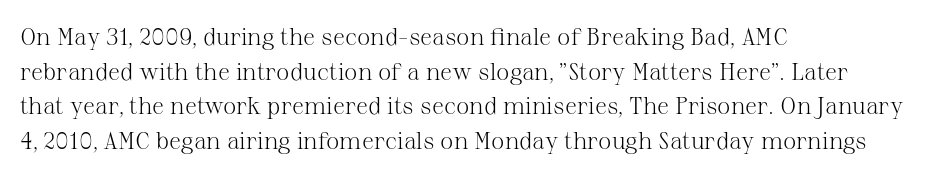
The image shows 24 px text type, upright; set left-aligned, normal line spacing (1.44x), normal letter spacing, not underlined.
